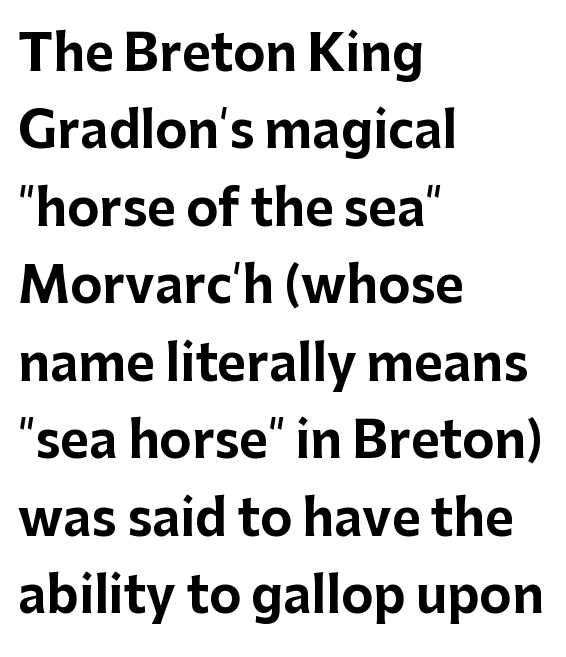
The image shows 49 px bold sans-serif type, upright; set left-aligned, normal line spacing (1.58x), normal letter spacing, not underlined; low stroke contrast and a medium x-height.
